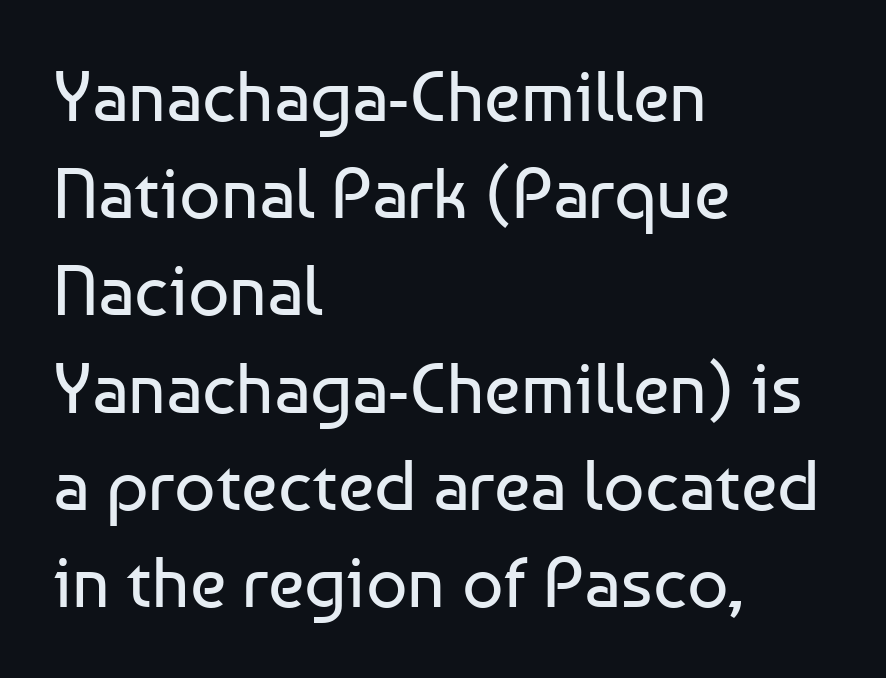
Q: Is the text bold? A: No.
Q: Is the text italic (slanted)? A: No, it is upright.
Q: Is the typeface a serif or a sans-serif typeface? A: Sans-serif.
Q: Is the text underlined? A: No.
Q: How is the paragraph aligned? A: Left-aligned.
Q: Is the spacing between letters normal or unusually wide? A: Normal.
Q: Is the spacing between lines tight, normal or loose? A: Normal.
Q: Width (condensed, normal, or wide)? A: Normal.
Q: Stroke contrast? A: Low.
Q: x-height? A: Medium.
Q: Monospaced? A: No.
